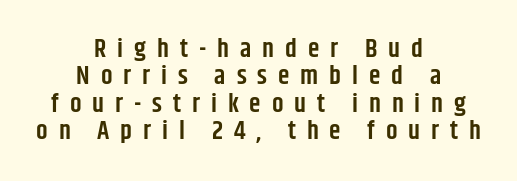
The image shows 26 px text type, upright; set centered, tight line spacing (1.05x), unusually wide letter spacing (+0.42 em), not underlined.
